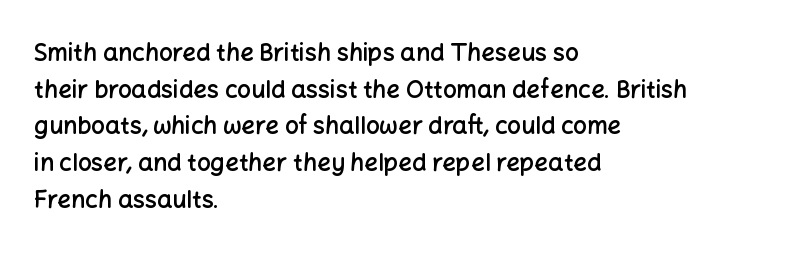
Q: Is the text bold? A: Semi-bold.
Q: Is the text italic (slanted)? A: No, it is upright.
Q: Is the text underlined? A: No.
Q: How is the paragraph aligned? A: Left-aligned.
Q: Is the spacing between letters normal or unusually wide? A: Normal.
Q: Is the spacing between lines tight, normal or loose? A: Normal.
